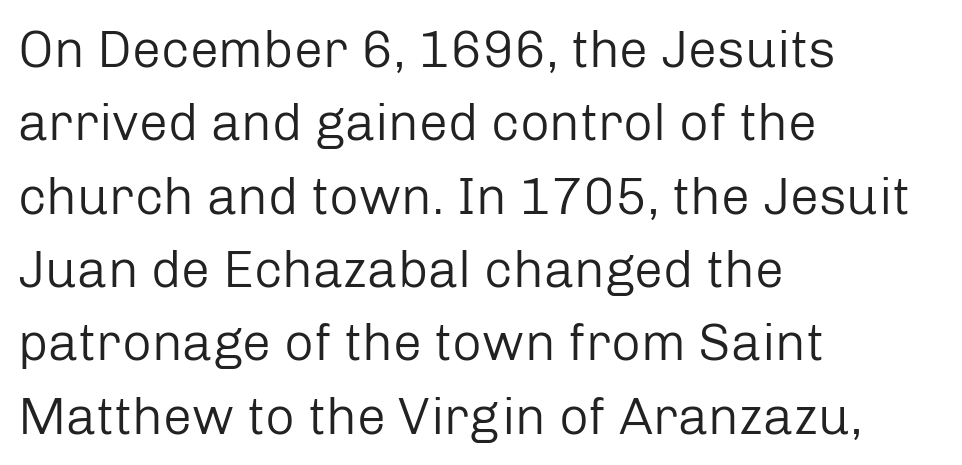
Q: Is the text bold? A: No.
Q: Is the text italic (slanted)? A: No, it is upright.
Q: Is the typeface a serif or a sans-serif typeface? A: Sans-serif.
Q: Is the text underlined? A: No.
Q: How is the paragraph aligned? A: Left-aligned.
Q: Is the spacing between letters normal or unusually wide? A: Normal.
Q: Is the spacing between lines tight, normal or loose? A: Normal.
Q: Width (condensed, normal, or wide)? A: Normal.
Q: Stroke contrast? A: Low.
Q: x-height? A: Medium.
Q: Monospaced? A: No.
